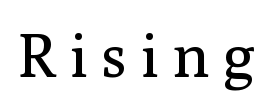
The image shows 62 px regular-weight serif type, upright; set unusually wide letter spacing (+0.2 em), not underlined; medium stroke contrast and a medium x-height.
